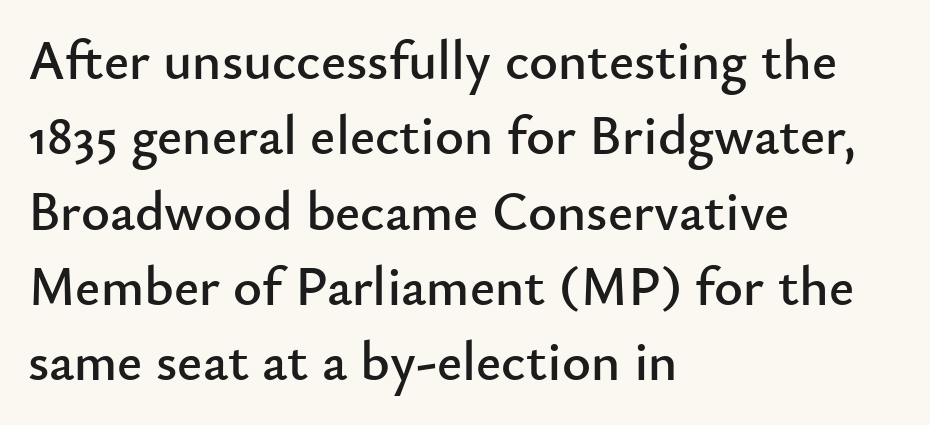
Descender tails drop into unmarked territory. Students, observe: this is what conventionally led text looks like. Regarding serifs, this sample does without them. Leftover space on each line is placed entirely after the last word. Unlike italic type, these characters show no tilt at all.
